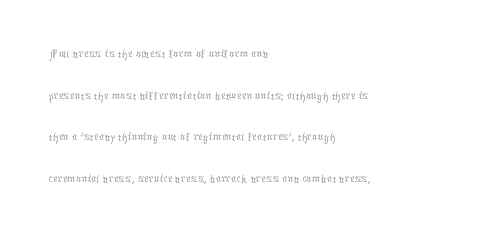
{"italic": "no", "bold": "no", "underline": "no", "align": "left", "line_spacing": "normal", "line_spacing_ratio": 1.54, "letter_spacing": "normal", "letter_spacing_em": 0.0, "glyph_px": 27}
